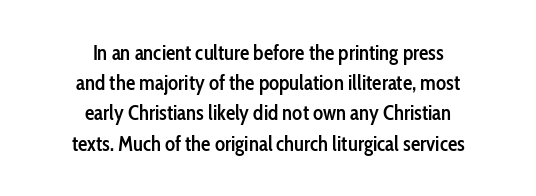
Each line is balanced around a shared central axis. A typesetter would call this leading conventional body-copy spacing. Beneath every word, the page is bare. The letters stand straight up with perfectly vertical stems. These words are printed semibold, heavier than regular yet not bold.
